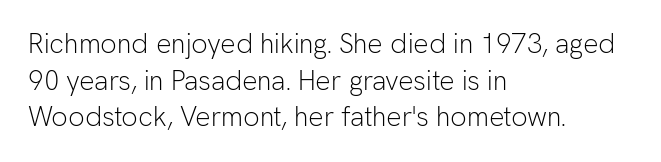
{"italic": "no", "bold": "no", "underline": "no", "align": "left", "line_spacing": "normal", "line_spacing_ratio": 1.36, "letter_spacing": "normal", "letter_spacing_em": 0.0, "glyph_px": 27}
